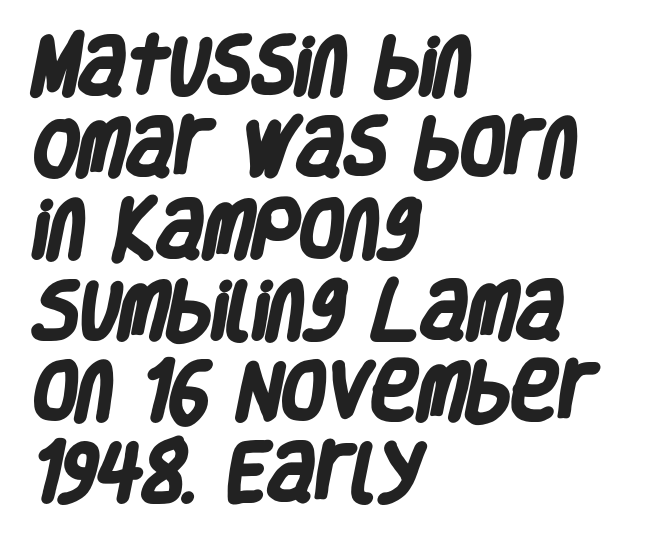
The image shows 64 px heavy, condensed sans-serif type; set left-aligned, normal line spacing (1.27x), normal letter spacing, not underlined; low stroke contrast and a large x-height.
